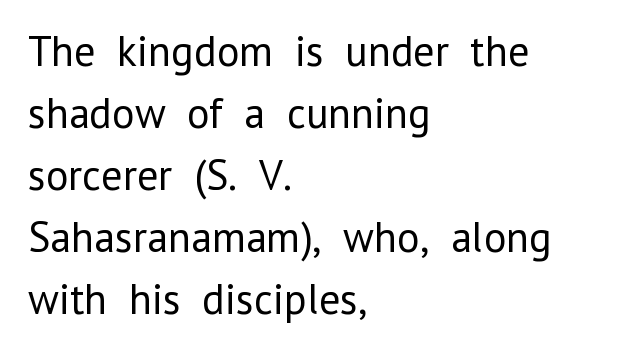
The image shows 43 px regular-weight sans-serif type, upright; set left-aligned, normal line spacing (1.44x), normal letter spacing, not underlined; low stroke contrast and a medium x-height.
